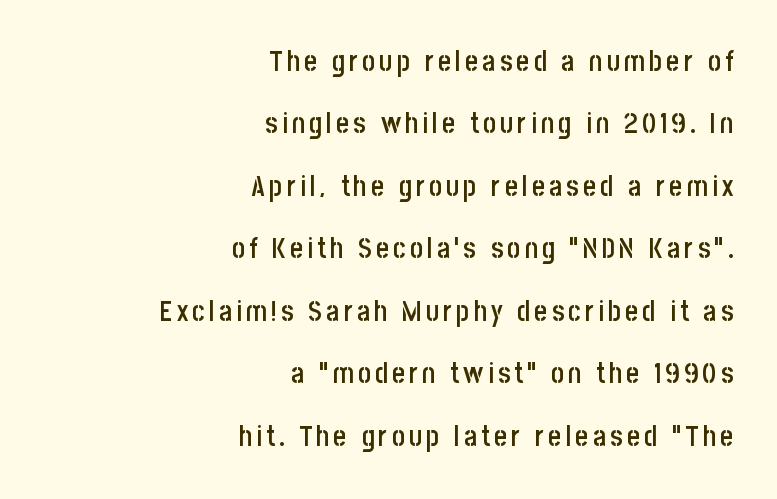
The image shows 28 px semibold, condensed sans-serif type, upright; set right-aligned, loose line spacing (2.23x), not underlined; low stroke contrast and a large x-height.
